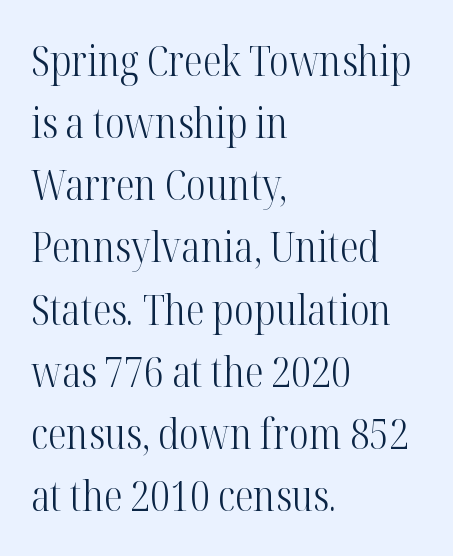
Heft: none added — not bold. A typesetter would call this leading conventional body-copy spacing. The horizontal fit of the characters is conventional and even. Every stem runs plumb, perpendicular to the baseline.
